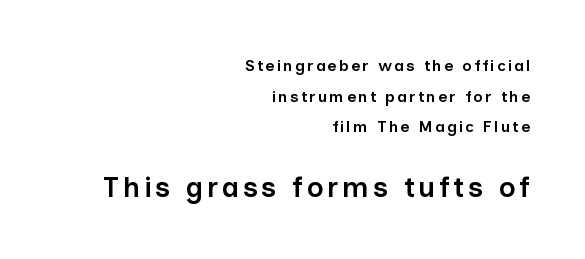
You get the small type first, then a jump to larger type. The face used here is proportionally spaced, like ordinary book or web type. Right-aligned paragraph, ragged on the left. Heft: intermediate — a semibold. Is there much room between lines? Yes — plenty of vertical air separates them.
